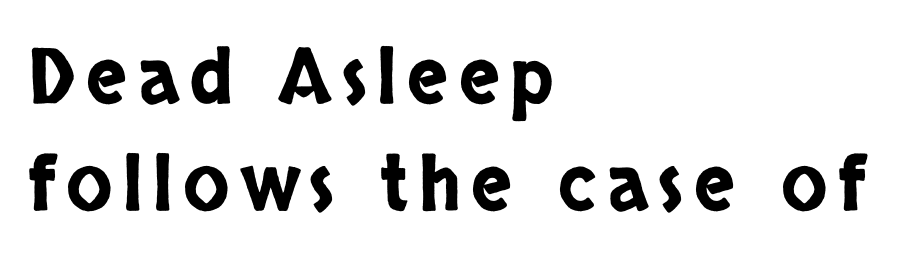
You could not count columns in this text — the font is proportionally spaced. Descender tails drop into unmarked territory. Each letter's strokes conclude bluntly, with no projecting serifs. Does the lettering tilt? It doesn't — this is upright. Vertically, the passage feels balanced, rows spaced as you'd expect. If you drew a ruler down the left edge, every line would touch it.
